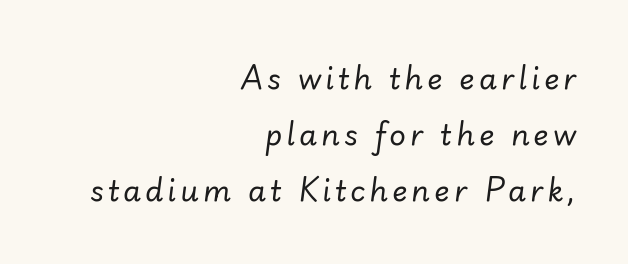
Q: Is the text bold? A: No.
Q: Is the text italic (slanted)? A: Yes, it leans right by about 7 degrees.
Q: Is the text underlined? A: No.
Q: How is the paragraph aligned? A: Right-aligned.
Q: Is the spacing between lines tight, normal or loose? A: Loose.
Q: Width (condensed, normal, or wide)? A: Normal.
Q: Stroke contrast? A: Low.
Q: x-height? A: Small.
Q: Monospaced? A: No.
